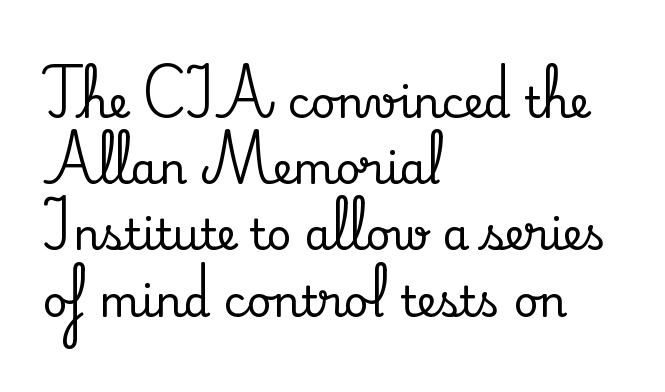
The image shows 43 px serif type, upright; set left-aligned, normal line spacing (1.54x), normal letter spacing, not underlined; medium stroke contrast and a small x-height.
